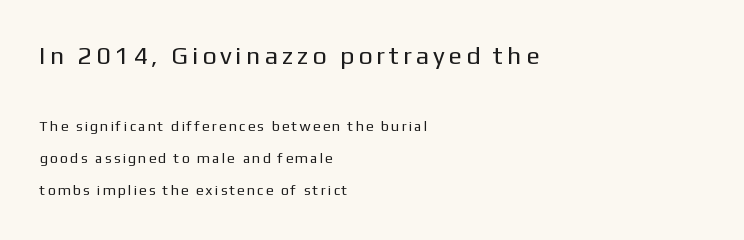
Q: Is the text bold? A: No.
Q: Is the text italic (slanted)? A: No, it is upright.
Q: Is the text underlined? A: No.
Q: How is the paragraph aligned? A: Left-aligned.
Q: Is the spacing between letters normal or unusually wide? A: Unusually wide.
Q: Is the spacing between lines tight, normal or loose? A: Loose.
Q: Which block of text is set in a larger size, the first (top) or the second (bottom)? A: The first (top) one.
